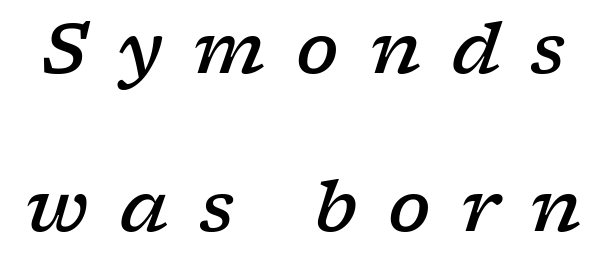
Compared with ordinary roman type, these characters are visibly tilted. These lines carry some extra weight — a demibold, not a full bold. The leading is generous, giving the passage an open texture. The passage shown is not underscored anywhere. Observe the serifs anchoring each vertical stroke in this sample. This sample has the flowing, uneven cadence of proportional lettering.
